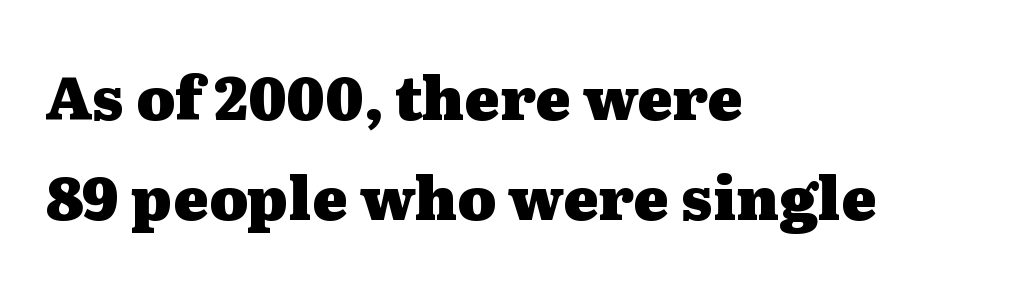
Weight: bold. Where is the straight margin? On the left. Students, note that the glyphs here touch the page at normal intervals. The specimen reads as upright at a glance.
